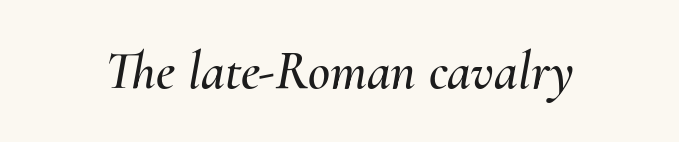
Q: Is the text italic (slanted)? A: Yes, it leans right by about 10 degrees.
Q: Is the text underlined? A: No.
Q: Is the spacing between letters normal or unusually wide? A: Normal.
Q: Width (condensed, normal, or wide)? A: Normal.
Q: Stroke contrast? A: Medium.
Q: x-height? A: Small.
Q: Monospaced? A: No.
